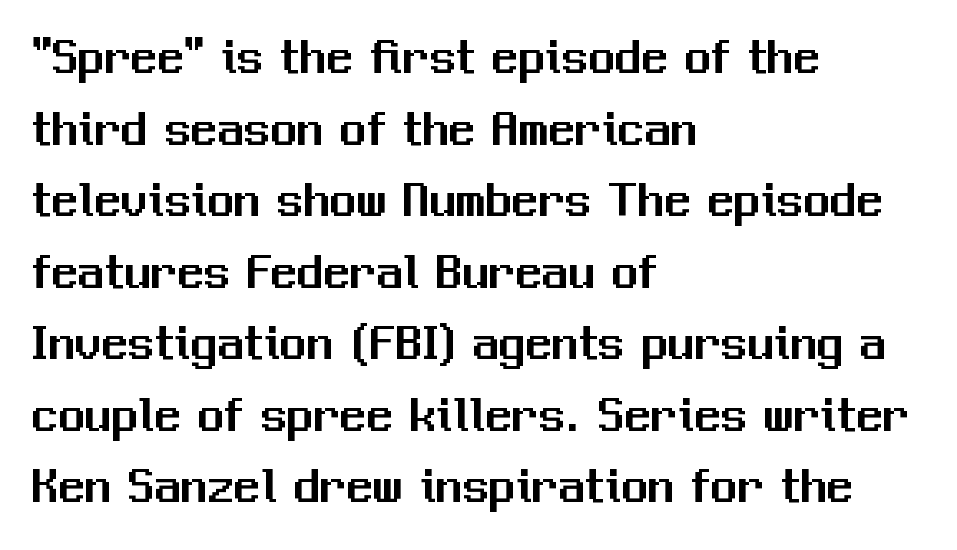
Q: Is the text italic (slanted)? A: No, it is upright.
Q: Is the typeface a serif or a sans-serif typeface? A: Sans-serif.
Q: Is the text underlined? A: No.
Q: How is the paragraph aligned? A: Left-aligned.
Q: Is the spacing between letters normal or unusually wide? A: Normal.
Q: Is the spacing between lines tight, normal or loose? A: Normal.
Q: Width (condensed, normal, or wide)? A: Normal.
Q: Stroke contrast? A: Medium.
Q: x-height? A: Medium.
Q: Monospaced? A: No.
